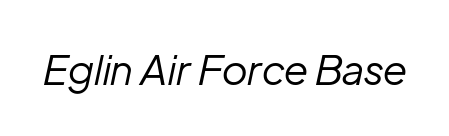
The image shows 41 px regular-weight type, italic (leaning right); set normal letter spacing, not underlined; low stroke contrast and a medium x-height.
